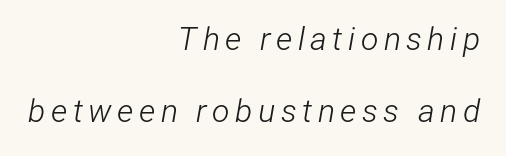
Q: Is the text bold? A: No.
Q: Is the text italic (slanted)? A: Yes, it leans right by about 12 degrees.
Q: Is the text underlined? A: No.
Q: How is the paragraph aligned? A: Right-aligned.
Q: Is the spacing between lines tight, normal or loose? A: Loose.
Q: Width (condensed, normal, or wide)? A: Condensed.
Q: Stroke contrast? A: Low.
Q: x-height? A: Medium.
Q: Monospaced? A: No.
